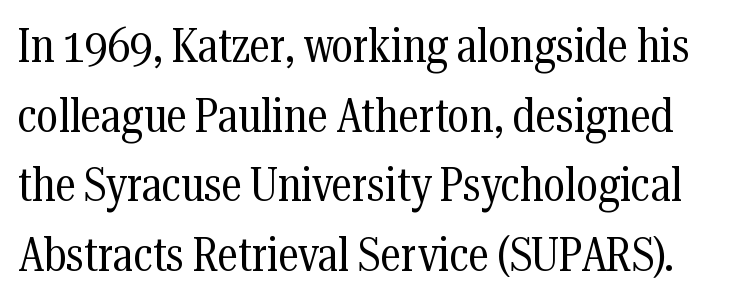
{"serif": "yes", "italic": "no", "bold": "no", "weight": "regular", "width": "condensed", "stroke_contrast": "medium", "x_height": "medium", "monospaced": "no", "underline": "no", "line_spacing": "normal", "line_spacing_ratio": 1.48, "letter_spacing": "normal", "letter_spacing_em": 0.0, "glyph_px": 47}
